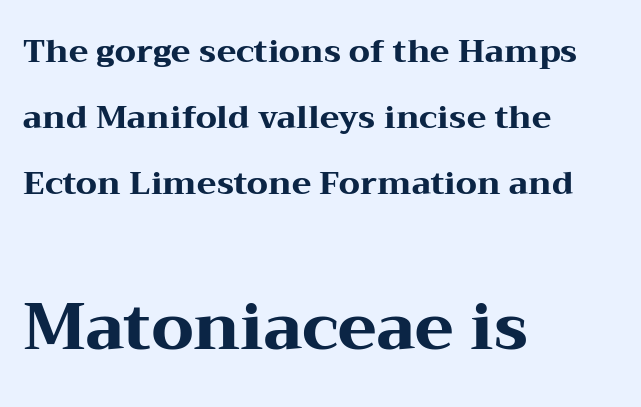
{"serif": "yes", "italic": "no", "bold": "yes", "weight": "heavy", "width": "wide", "stroke_contrast": "medium", "x_height": "medium", "monospaced": "no", "underline": "no", "align": "left", "line_spacing": "loose", "line_spacing_ratio": 2.06, "letter_spacing": "normal", "letter_spacing_em": 0.0, "larger_block": "second", "size_ratio": 2.0, "glyph_px": 64}
